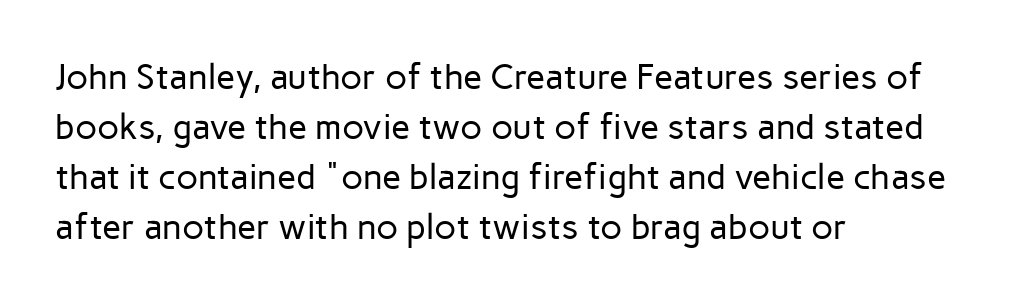
The image shows 35 px regular-weight sans-serif type, upright; set left-aligned, normal line spacing (1.43x), normal letter spacing, not underlined; low stroke contrast and a medium x-height.
